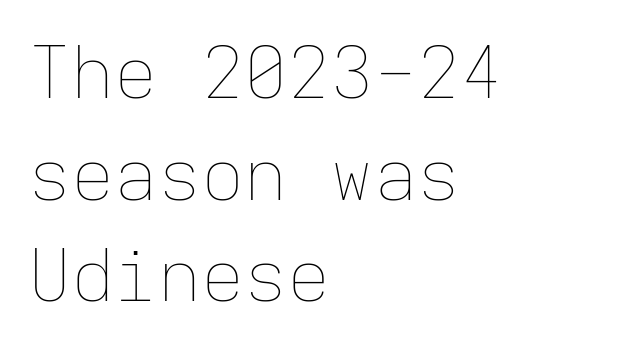
Q: Is the text bold? A: No.
Q: Is the text italic (slanted)? A: No, it is upright.
Q: Is the text underlined? A: No.
Q: How is the paragraph aligned? A: Left-aligned.
Q: Is the spacing between letters normal or unusually wide? A: Normal.
Q: Is the spacing between lines tight, normal or loose? A: Normal.
Q: Width (condensed, normal, or wide)? A: Normal.
Q: Stroke contrast? A: Low.
Q: x-height? A: Medium.
Q: Monospaced? A: Yes.
